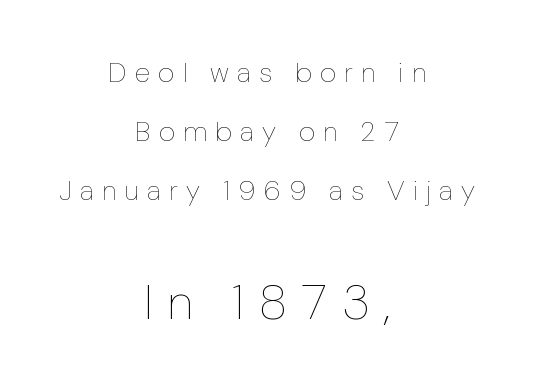
Q: Is the text bold? A: No.
Q: Is the text italic (slanted)? A: No, it is upright.
Q: Is the text underlined? A: No.
Q: How is the paragraph aligned? A: Centered.
Q: Is the spacing between letters normal or unusually wide? A: Unusually wide.
Q: Is the spacing between lines tight, normal or loose? A: Loose.
Q: Which block of text is set in a larger size, the first (top) or the second (bottom)? A: The second (bottom) one.
Q: Width (condensed, normal, or wide)? A: Normal.
Q: Stroke contrast? A: Low.
Q: x-height? A: Medium.
Q: Monospaced? A: No.
